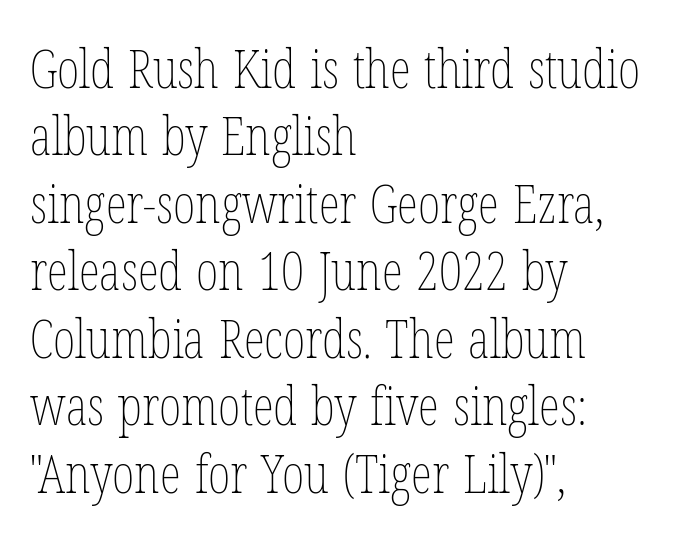
Q: Is the text bold? A: No.
Q: Is the text italic (slanted)? A: No, it is upright.
Q: Is the text underlined? A: No.
Q: How is the paragraph aligned? A: Left-aligned.
Q: Is the spacing between letters normal or unusually wide? A: Normal.
Q: Is the spacing between lines tight, normal or loose? A: Normal.
Q: Width (condensed, normal, or wide)? A: Condensed.
Q: Stroke contrast? A: Low.
Q: x-height? A: Medium.
Q: Monospaced? A: No.
